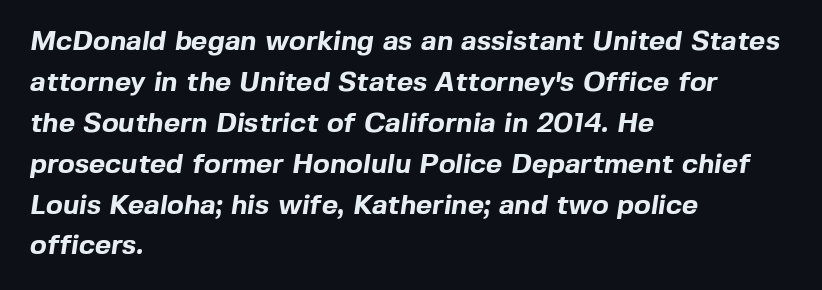
The image shows 28 px bold sans-serif type; set left-aligned, normal line spacing (1.46x), normal letter spacing, not underlined; a medium x-height.
